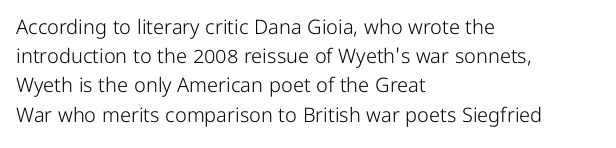
Q: Is the text bold? A: No.
Q: Is the text italic (slanted)? A: No, it is upright.
Q: Is the text underlined? A: No.
Q: How is the paragraph aligned? A: Left-aligned.
Q: Is the spacing between letters normal or unusually wide? A: Normal.
Q: Is the spacing between lines tight, normal or loose? A: Normal.
